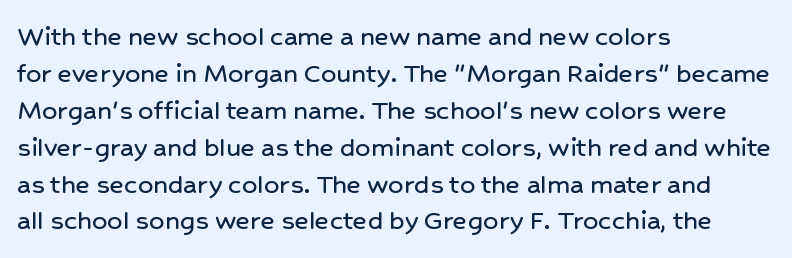
{"serif": "no", "italic": "no", "width": "normal", "stroke_contrast": "low", "x_height": "medium", "monospaced": "no", "underline": "no", "align": "left", "line_spacing_ratio": 1.23, "letter_spacing": "normal", "letter_spacing_em": 0.0, "glyph_px": 30}
